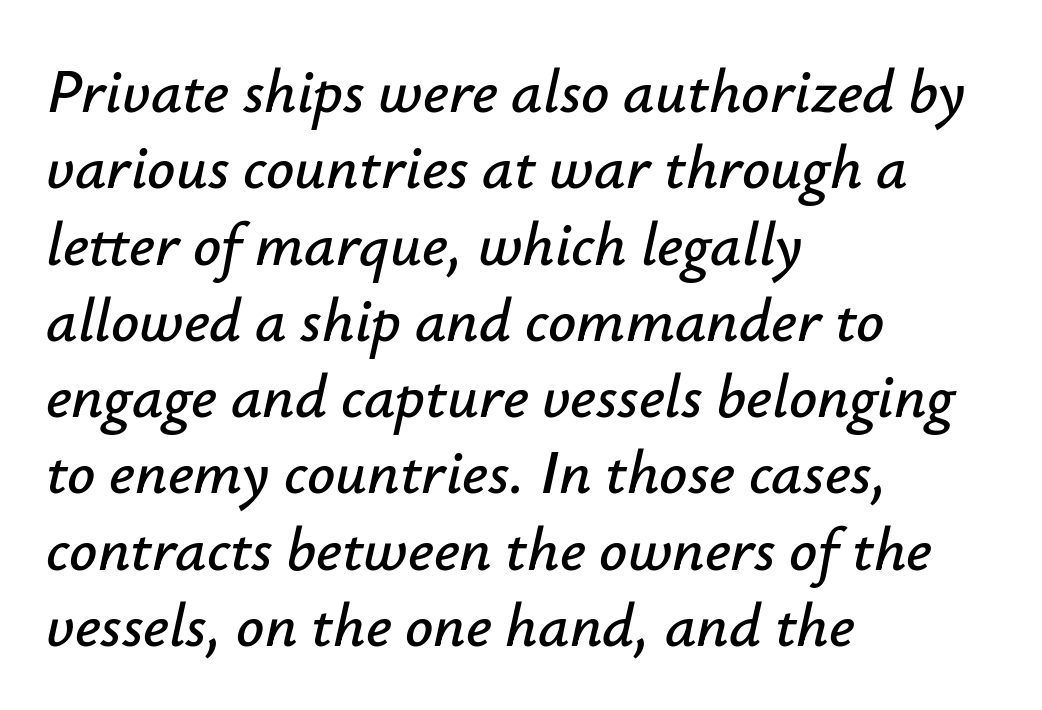
The image shows 62 px text type, italic (leaning right); set left-aligned, line spacing 1.23x, normal letter spacing, not underlined; low stroke contrast and a small x-height.
